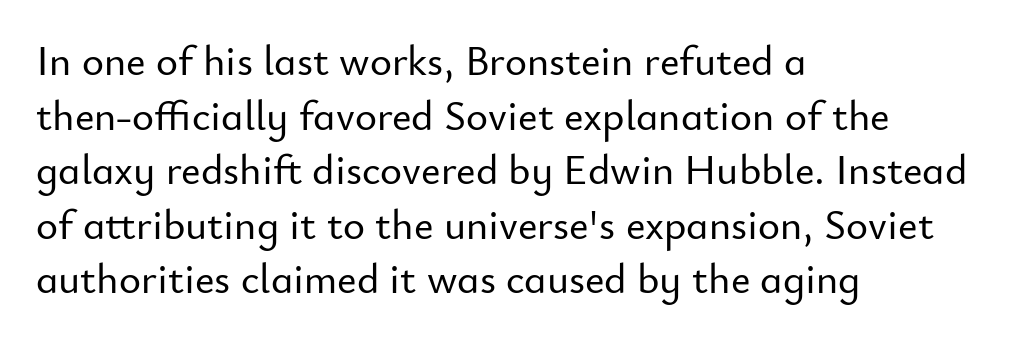
Clear beneath every line of the passage. The rag falls on the right side of this text block. Serifs: no, the terminals of the letterforms are clean. Here the designer chose a conventional face with non-uniform glyph widths. These lines keep a tight, regular rhythm from letter to letter. Notice how descenders clear the ascenders below comfortably — that's standard leading.
